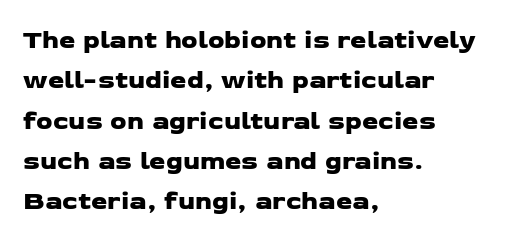
The image shows 26 px text type; set left-aligned, normal line spacing (1.55x), normal letter spacing, not underlined.
